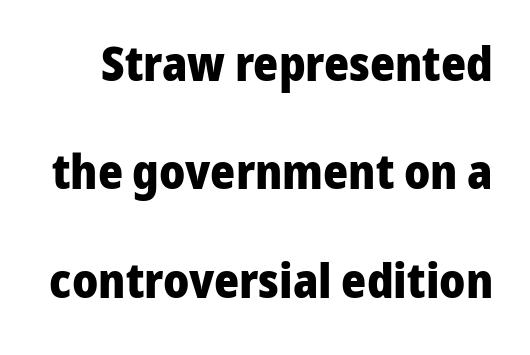
Q: Is the text bold? A: Yes.
Q: Is the text italic (slanted)? A: No, it is upright.
Q: Is the typeface a serif or a sans-serif typeface? A: Sans-serif.
Q: Is the text underlined? A: No.
Q: Is the spacing between letters normal or unusually wide? A: Normal.
Q: Is the spacing between lines tight, normal or loose? A: Loose.
Q: Width (condensed, normal, or wide)? A: Normal.
Q: Stroke contrast? A: Low.
Q: x-height? A: Medium.
Q: Monospaced? A: No.
